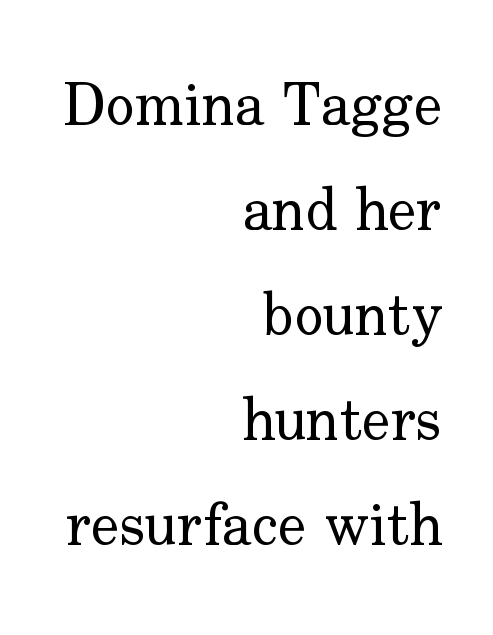
{"serif": "yes", "italic": "no", "bold": "no", "weight": "regular", "width": "normal", "stroke_contrast": "low", "x_height": "small", "monospaced": "no", "underline": "no", "align": "right", "line_spacing_ratio": 1.75, "letter_spacing": "normal", "letter_spacing_em": 0.0, "glyph_px": 60}
